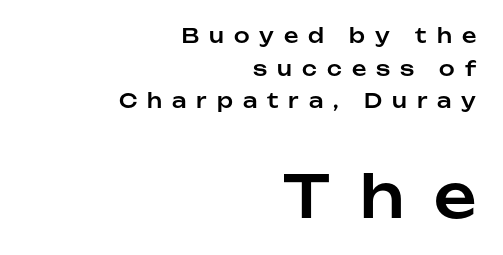
The image shows 59 px sans-serif type, upright; set right-aligned, normal line spacing (1.63x), unusually wide letter spacing (+0.5 em), not underlined; the second (bottom) block is 2.95x larger; low stroke contrast and a medium x-height.
